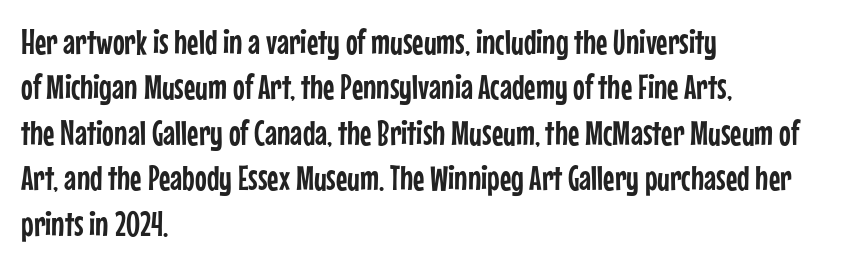
The image shows 35 px condensed sans-serif type, upright; set left-aligned, normal line spacing (1.3x), normal letter spacing, not underlined; low stroke contrast and a medium x-height.
